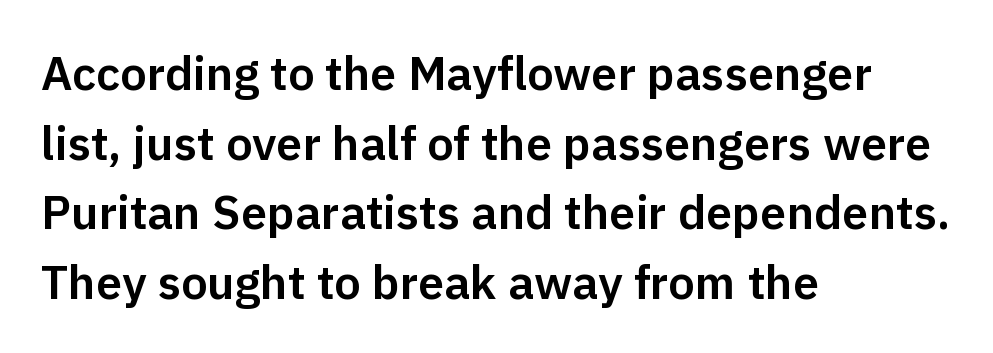
The image shows 47 px sans-serif type, upright; set left-aligned, normal line spacing (1.48x), normal letter spacing, not underlined; low stroke contrast and a medium x-height.
